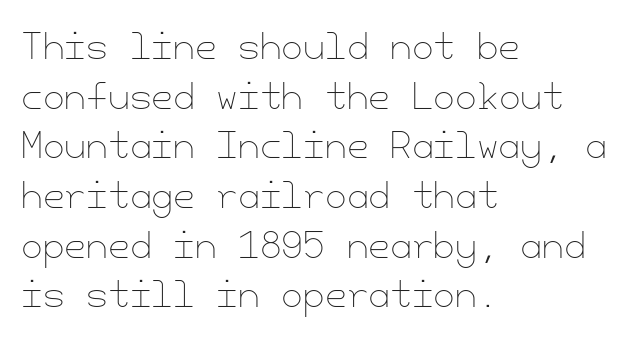
The image shows 35 px thin type, upright; set left-aligned, normal line spacing (1.42x), normal letter spacing, not underlined; low stroke contrast and a small x-height.
